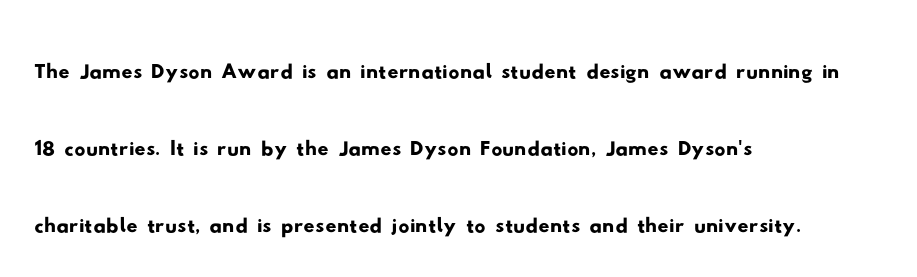
{"serif": "no", "width": "wide", "stroke_contrast": "low", "x_height": "small", "monospaced": "no", "underline": "no", "align": "left", "line_spacing": "normal", "line_spacing_ratio": 1.4, "letter_spacing": "normal", "letter_spacing_em": 0.0, "glyph_px": 55}
